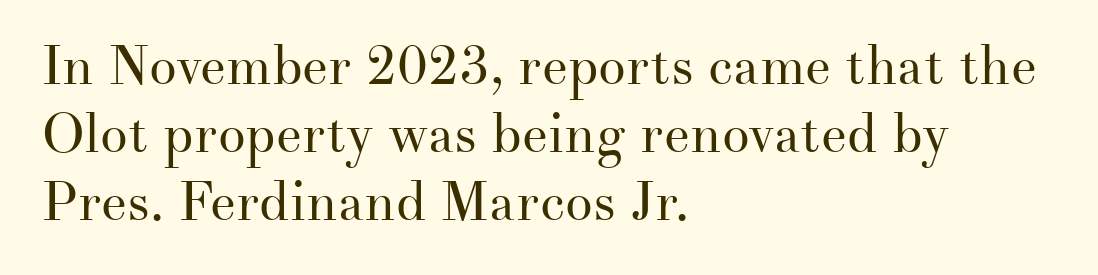
Character widths vary here, with narrow letters taking less room than wide ones. Characters follow at the spacing the type designer built in. A clean baseline with only descenders dipping below it. Old-style or modern, the face here clearly has serifs. The paragraph shown leans on its left margin.
